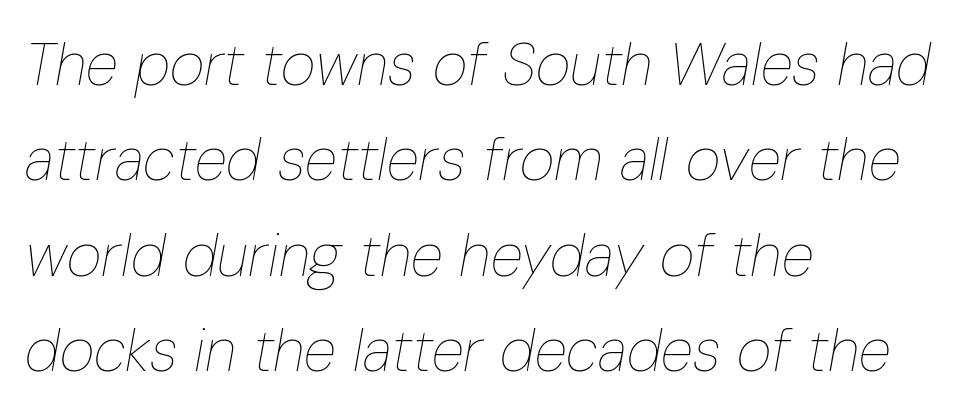
{"italic": "yes", "lean": "right", "slant_degrees": 10, "bold": "no", "weight": "thin", "width": "condensed", "stroke_contrast": "low", "x_height": "medium", "monospaced": "no", "underline": "no", "align": "left", "line_spacing": "normal", "line_spacing_ratio": 1.59, "letter_spacing": "normal", "letter_spacing_em": 0.0, "glyph_px": 60}
